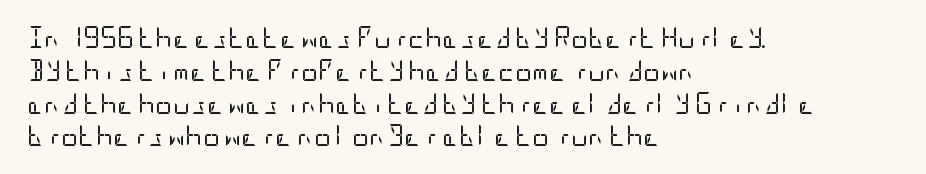
{"italic": "no", "bold": "no", "underline": "no", "align": "left", "line_spacing": "normal", "line_spacing_ratio": 1.56, "letter_spacing": "normal", "letter_spacing_em": 0.0, "glyph_px": 21}
